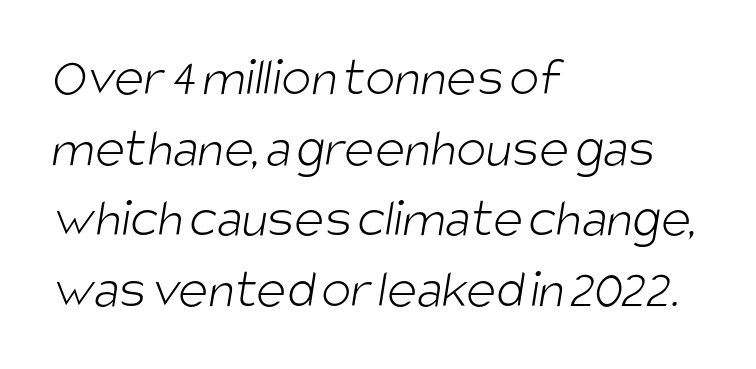
{"serif": "no", "bold": "no", "weight": "light", "width": "condensed", "stroke_contrast": "low", "x_height": "large", "monospaced": "no", "underline": "no", "align": "left", "line_spacing": "normal", "line_spacing_ratio": 1.26, "letter_spacing": "normal", "letter_spacing_em": 0.0, "glyph_px": 56}
